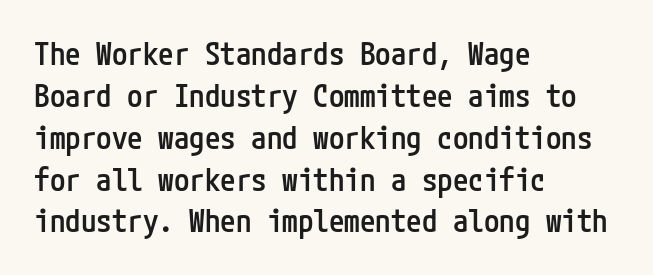
The image shows 31 px semibold, condensed sans-serif type, upright; set left-aligned, normal line spacing (1.35x), normal letter spacing, not underlined; low stroke contrast and a medium x-height.
